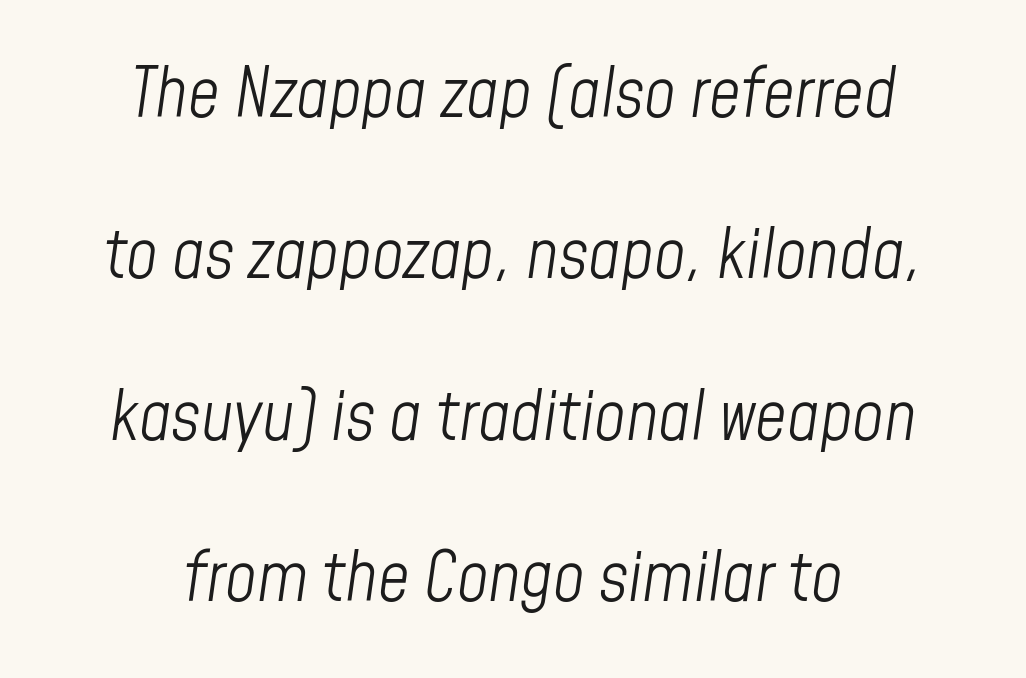
The image shows 69 px light, condensed type, italic (leaning right); set centered, loose line spacing (2.34x), normal letter spacing, not underlined; low stroke contrast and a medium x-height.
